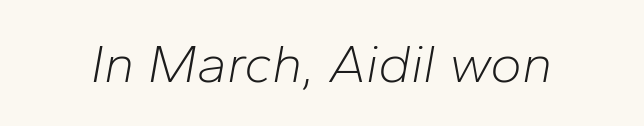
{"italic": "yes", "lean": "right", "slant_degrees": 10, "bold": "no", "weight": "light", "width": "normal", "stroke_contrast": "low", "x_height": "medium", "monospaced": "no", "underline": "no", "letter_spacing": "normal", "letter_spacing_em": 0.0, "glyph_px": 54}
